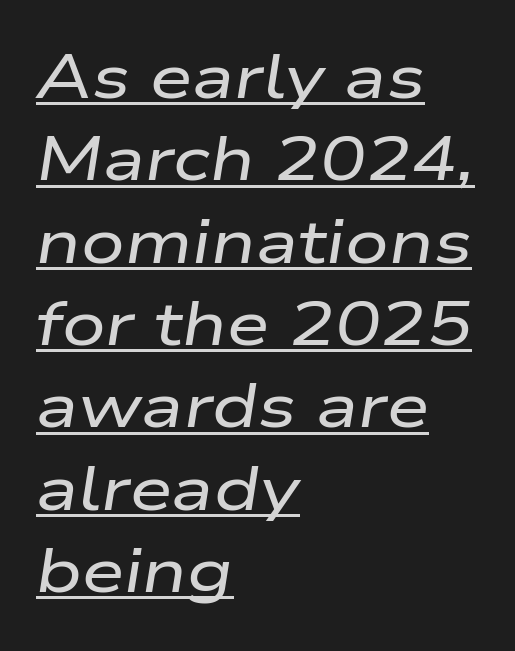
{"italic": "yes", "lean": "right", "slant_degrees": 9, "width": "wide", "stroke_contrast": "low", "x_height": "medium", "monospaced": "no", "underline": "yes", "align": "left", "line_spacing": "normal", "line_spacing_ratio": 1.35, "letter_spacing": "normal", "letter_spacing_em": 0.0, "glyph_px": 61}
